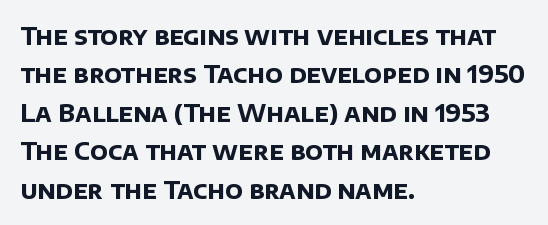
{"bold": "yes", "underline": "no", "align": "left", "line_spacing": "normal", "line_spacing_ratio": 1.6, "letter_spacing": "normal", "letter_spacing_em": 0.0, "glyph_px": 24}
